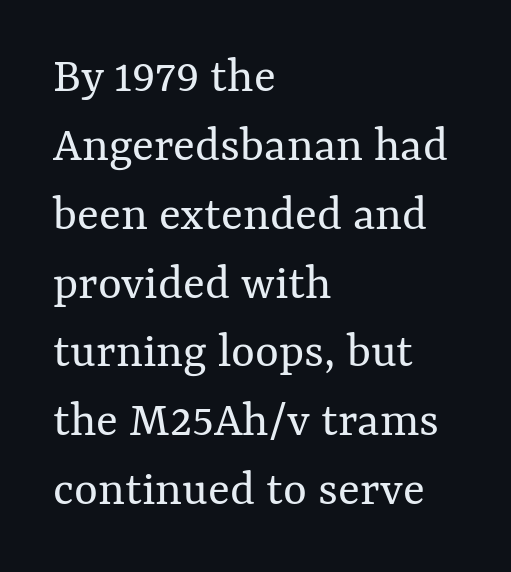
The image shows 51 px regular-weight type, upright; set left-aligned, normal line spacing (1.35x), normal letter spacing, not underlined; medium stroke contrast and a medium x-height.
